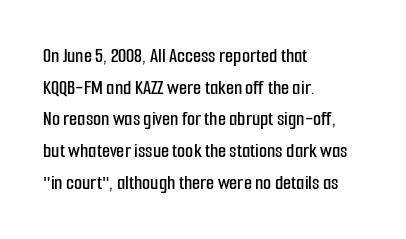
{"italic": "no", "underline": "no", "align": "left", "line_spacing": "normal", "line_spacing_ratio": 1.51, "letter_spacing": "normal", "letter_spacing_em": 0.0, "glyph_px": 21}
